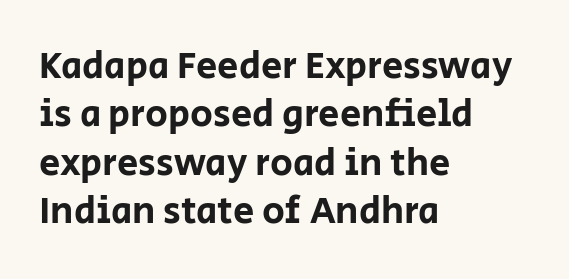
{"serif": "no", "italic": "no", "width": "normal", "stroke_contrast": "low", "x_height": "large", "monospaced": "no", "underline": "no", "align": "left", "line_spacing": "normal", "line_spacing_ratio": 1.27, "letter_spacing": "normal", "letter_spacing_em": 0.0, "glyph_px": 38}
